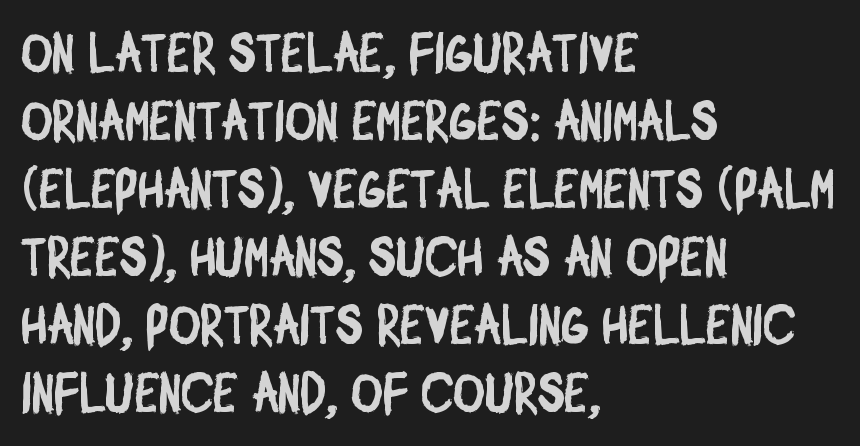
The image shows 54 px condensed sans-serif type; set left-aligned, normal line spacing (1.26x), normal letter spacing, not underlined; low stroke contrast and a large x-height.
